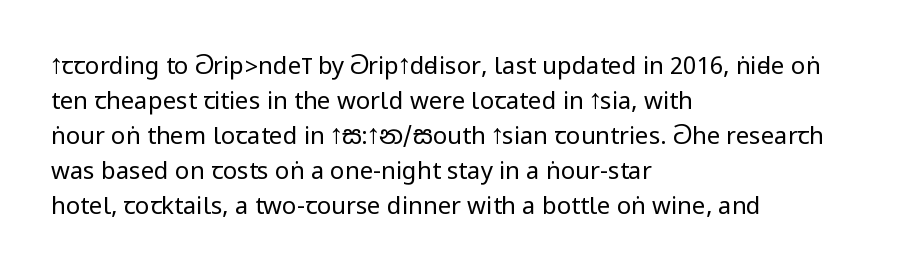
{"italic": "no", "bold": "no", "underline": "no", "align": "left", "line_spacing": "normal", "line_spacing_ratio": 1.46, "letter_spacing": "normal", "letter_spacing_em": 0.0, "glyph_px": 24}
